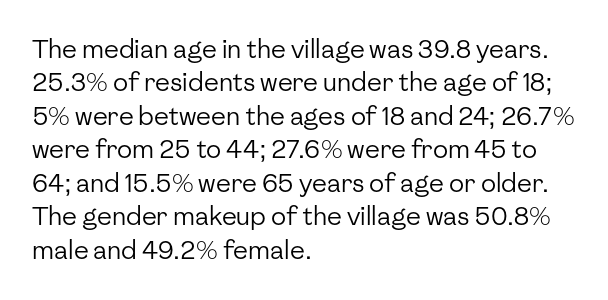
The image shows 25 px text type, upright; set left-aligned, normal line spacing (1.34x), normal letter spacing, not underlined.
